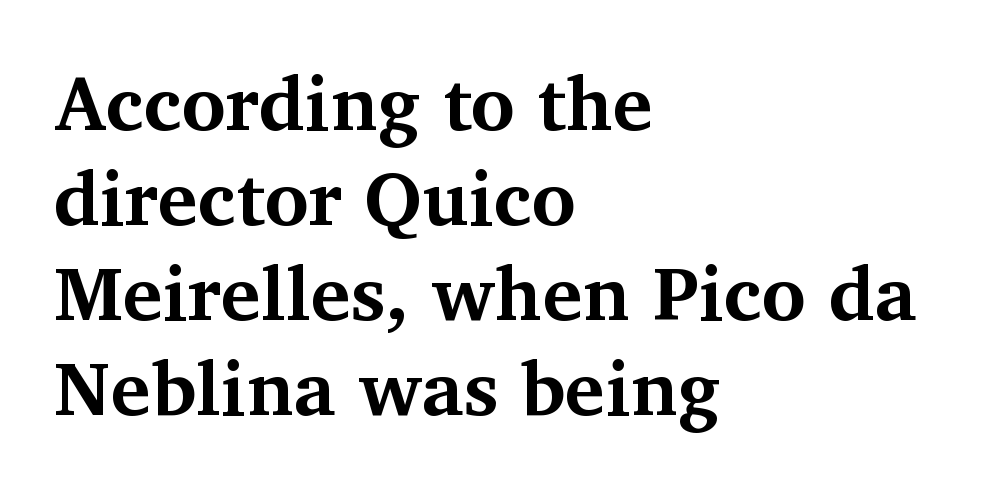
{"serif": "yes", "italic": "no", "bold": "yes", "weight": "bold", "width": "normal", "stroke_contrast": "medium", "x_height": "medium", "monospaced": "no", "underline": "no", "align": "left", "line_spacing": "normal", "line_spacing_ratio": 1.25, "letter_spacing": "normal", "letter_spacing_em": 0.0, "glyph_px": 76}
